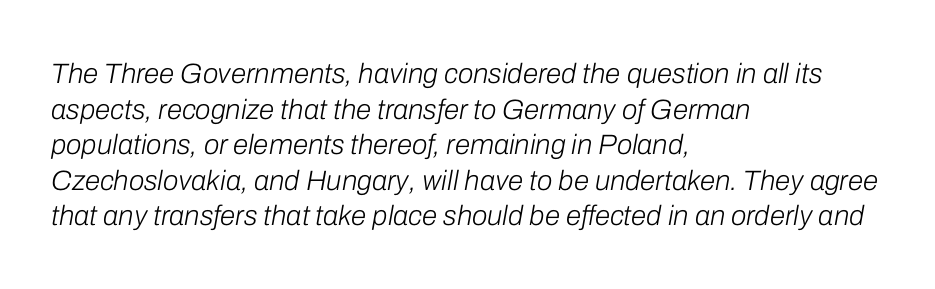
The image shows 28 px light type, italic (leaning right); set left-aligned, normal line spacing (1.27x), normal letter spacing, not underlined; low stroke contrast and a medium x-height.
